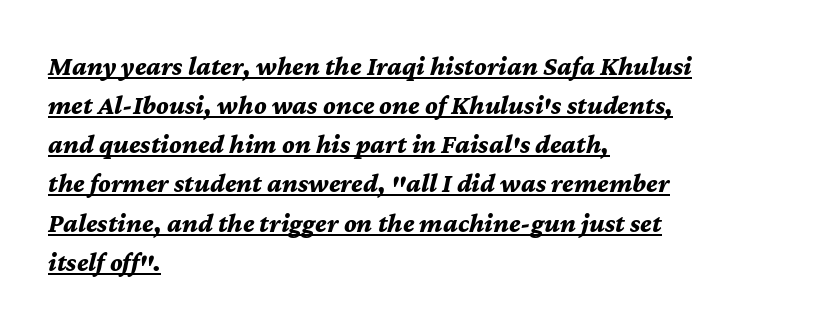
{"italic": "yes", "lean": "right", "slant_degrees": 12, "bold": "yes", "underline": "yes", "align": "left", "line_spacing": "normal", "line_spacing_ratio": 1.45, "letter_spacing": "normal", "letter_spacing_em": 0.0, "glyph_px": 27}
